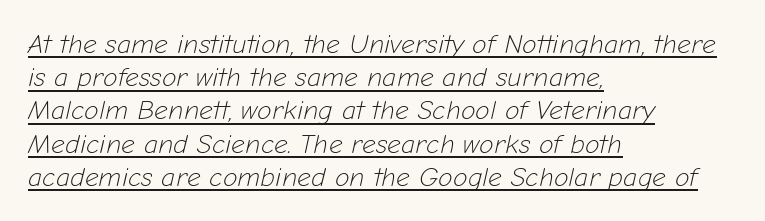
Nothing unusual about the tracking: characters are spaced as the font intends. Students, observe the line beneath the letters — that is underlining. Stroke mass is kept to a normal reading level or below. Each line starts at the same left margin while the right side varies. If you drew a line through each stem, it would be angled.
